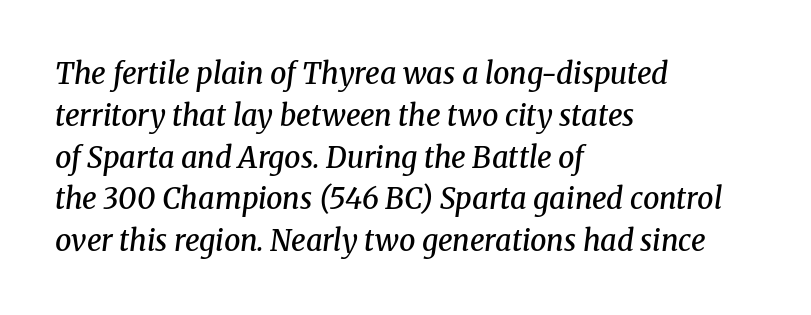
{"serif": "yes", "italic": "yes", "lean": "right", "slant_degrees": 8, "bold": "semi", "weight": "semibold", "width": "normal", "stroke_contrast": "medium", "x_height": "medium", "monospaced": "no", "underline": "no", "align": "left", "line_spacing": "normal", "line_spacing_ratio": 1.44, "letter_spacing": "normal", "letter_spacing_em": 0.0, "glyph_px": 29}
